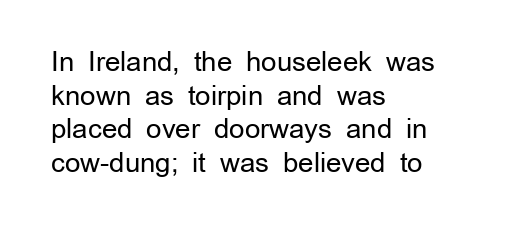
{"italic": "no", "bold": "no", "underline": "no", "align": "left", "line_spacing": "normal", "line_spacing_ratio": 1.25, "letter_spacing": "normal", "letter_spacing_em": 0.0, "glyph_px": 27}
